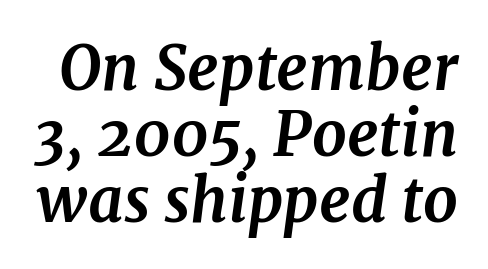
{"serif": "yes", "italic": "yes", "lean": "right", "slant_degrees": 7, "bold": "yes", "weight": "bold", "width": "normal", "stroke_contrast": "medium", "x_height": "medium", "monospaced": "no", "underline": "no", "line_spacing": "tight", "line_spacing_ratio": 1.08, "letter_spacing": "normal", "letter_spacing_em": 0.0, "glyph_px": 61}
